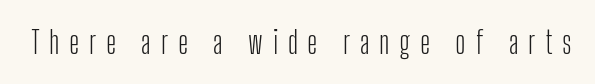
The image shows 31 px light, condensed sans-serif type, upright; set unusually wide letter spacing (+0.31 em), not underlined; low stroke contrast and a medium x-height.
